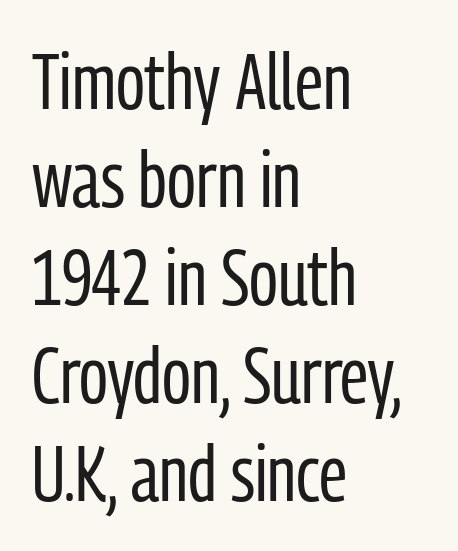
This sample is left-justified, so line endings fall wherever the words run out. Weight class: somewhere from thin through regular. Characters remain perfectly vertical along every line. Observe the absence of serifs on each vertical stroke in this sample. The rendering keeps characters at their native spacing.
